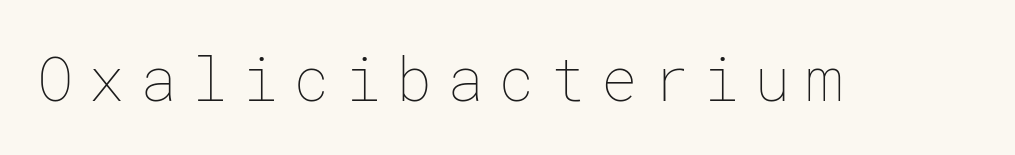
{"italic": "no", "bold": "no", "weight": "thin", "width": "normal", "stroke_contrast": "low", "x_height": "medium", "underline": "no", "letter_spacing": "wide", "letter_spacing_em": 0.24, "glyph_px": 61}
